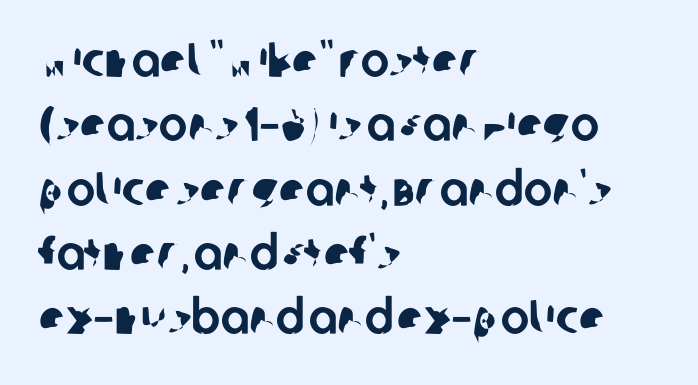
The image shows 48 px sans-serif type; set left-aligned, normal line spacing (1.34x), normal letter spacing, not underlined; low stroke contrast and a large x-height.
